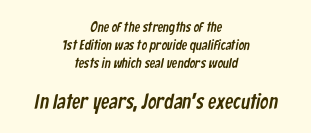
In CSS terms this would be text-align: center. Regular leading. Between one letter and the next there's only the usual sliver of space. Bigger letters appear in the bottom chunk; the top chunk is reduced. Any mark beneath the type? The region is blank.
